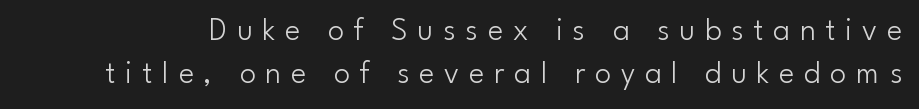
Nope, no serifs anywhere on these letters. Upright lettering throughout. A normal amount of white space separates one row of letters from the next. A typesetter would call this proportional, since set widths differ per character.
